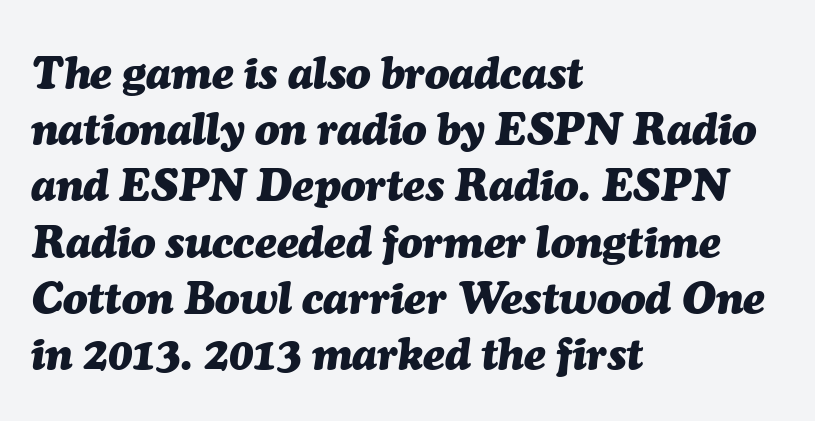
Q: Is the text bold? A: Yes.
Q: Is the text italic (slanted)? A: Yes, it leans right by about 7 degrees.
Q: Is the text underlined? A: No.
Q: How is the paragraph aligned? A: Left-aligned.
Q: Is the spacing between letters normal or unusually wide? A: Normal.
Q: Is the spacing between lines tight, normal or loose? A: Normal.
Q: Width (condensed, normal, or wide)? A: Normal.
Q: Stroke contrast? A: Medium.
Q: x-height? A: Medium.
Q: Monospaced? A: No.
